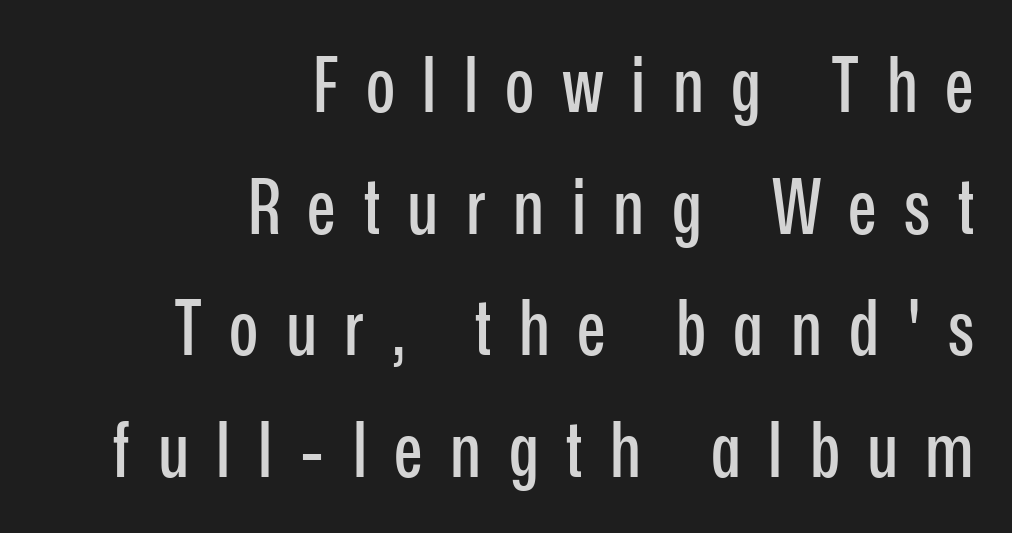
{"serif": "no", "italic": "no", "width": "condensed", "stroke_contrast": "low", "x_height": "medium", "monospaced": "no", "underline": "no", "align": "right", "line_spacing": "normal", "line_spacing_ratio": 1.6, "letter_spacing": "wide", "letter_spacing_em": 0.36, "glyph_px": 76}
